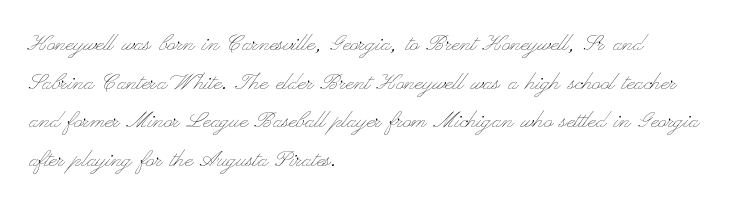
The typeface has the unassuming heft of standard copy or less. Is the letter spacing exaggerated? No — it looks like the ordinary default. The area under the type is left untouched. Rows of type keep a routine distance in the vertical direction. Leftover space on each line is placed entirely after the last word.
